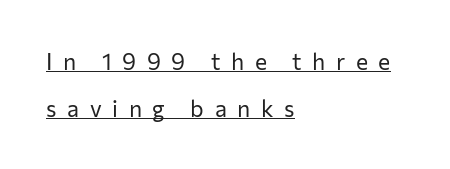
{"italic": "no", "bold": "no", "underline": "yes", "align": "left", "line_spacing": "loose", "line_spacing_ratio": 2.05, "letter_spacing": "wide", "letter_spacing_em": 0.46, "glyph_px": 23}
